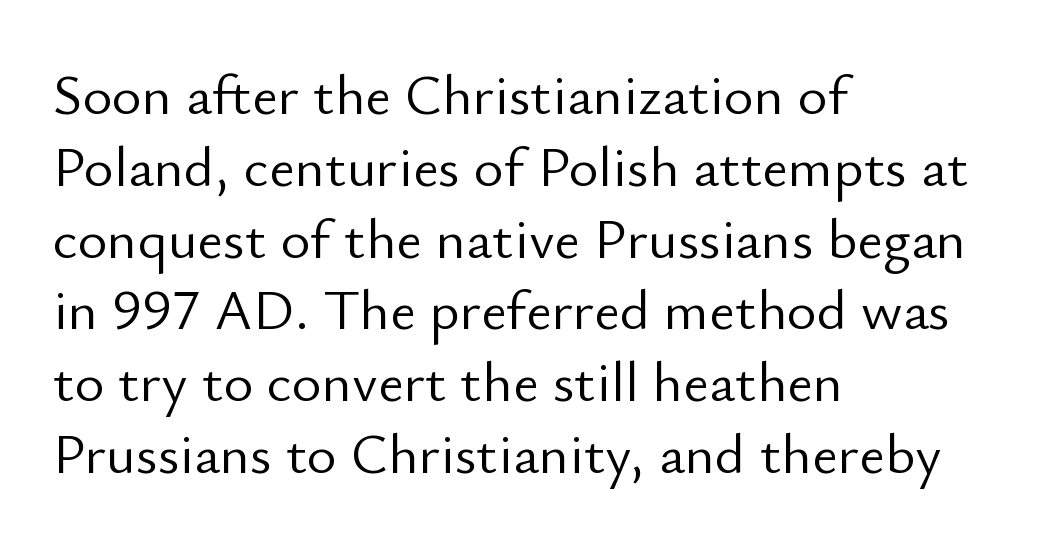
Q: Is the text bold? A: No.
Q: Is the text italic (slanted)? A: No, it is upright.
Q: Is the typeface a serif or a sans-serif typeface? A: Sans-serif.
Q: Is the text underlined? A: No.
Q: How is the paragraph aligned? A: Left-aligned.
Q: Is the spacing between letters normal or unusually wide? A: Normal.
Q: Is the spacing between lines tight, normal or loose? A: Normal.
Q: Width (condensed, normal, or wide)? A: Normal.
Q: Stroke contrast? A: Low.
Q: x-height? A: Small.
Q: Monospaced? A: No.
